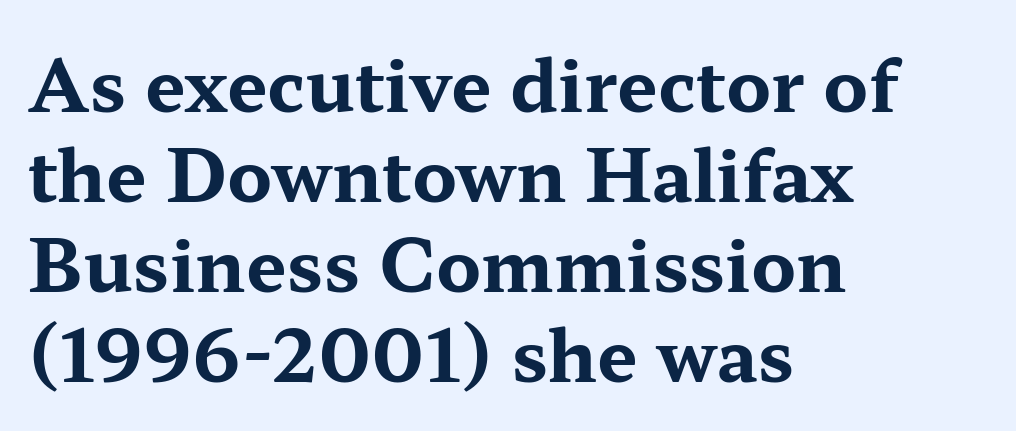
The characters look thick and weighty, a clear bold. Character widths vary here, with narrow letters taking less room than wide ones. Italic? Not at all — the glyphs are vertical. Students, note that the glyphs here touch the page at normal intervals. Small tapered or slab feet sit at the stroke ends, so this counts as serif.
